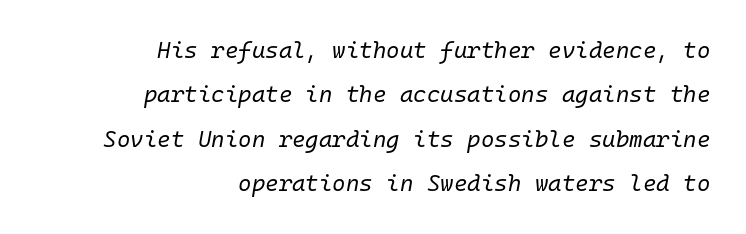
{"italic": "yes", "lean": "right", "slant_degrees": 10, "bold": "no", "underline": "no", "align": "right", "line_spacing": "loose", "line_spacing_ratio": 1.93, "letter_spacing": "normal", "letter_spacing_em": 0.0, "glyph_px": 23}
